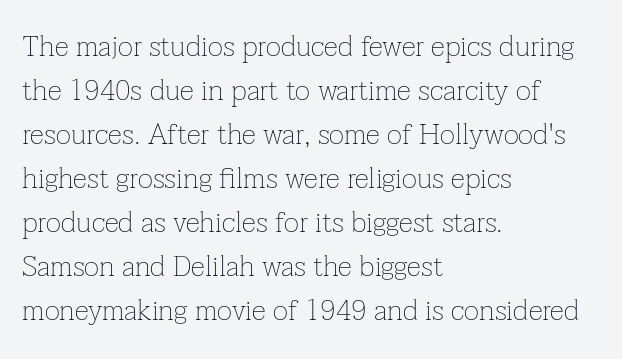
The image shows 29 px thin serif type, upright; set left-aligned, normal line spacing (1.52x), normal letter spacing, not underlined; low stroke contrast and a medium x-height.
